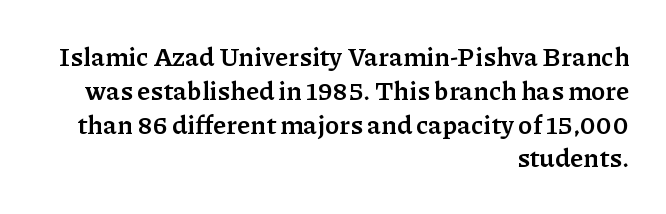
The paragraph shown leans on its right margin. Typographic density is high because the face is bold. The passage shown is not underscored anywhere. The horizontal fit of the characters is conventional and even. Baseline-to-baseline distance is the conventional proportion of letter height.
